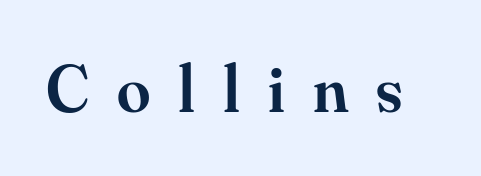
The foot of each line stays bare and open. The font is running at a semibold setting, under full bold. Unlike italic type, these characters show no tilt at all. The tracking jumps out immediately: characters are airy and widely separated.
